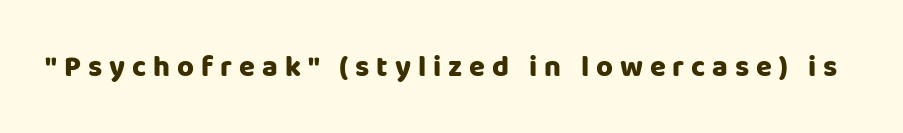
Q: Is the text bold? A: Yes.
Q: Is the text italic (slanted)? A: No, it is upright.
Q: Is the typeface a serif or a sans-serif typeface? A: Sans-serif.
Q: Is the text underlined? A: No.
Q: Is the spacing between letters normal or unusually wide? A: Unusually wide.
Q: Width (condensed, normal, or wide)? A: Normal.
Q: Stroke contrast? A: Low.
Q: x-height? A: Large.
Q: Monospaced? A: No.
